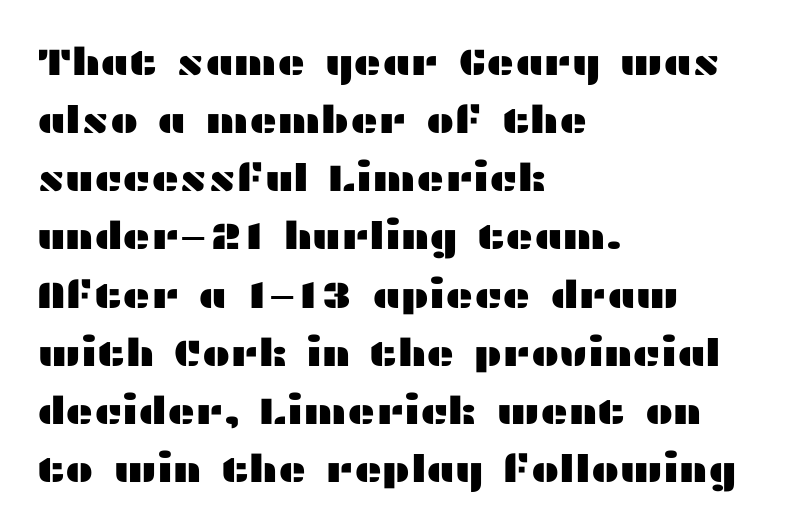
{"serif": "no", "italic": "no", "width": "wide", "stroke_contrast": "medium", "x_height": "medium", "monospaced": "no", "underline": "no", "align": "left", "line_spacing": "normal", "line_spacing_ratio": 1.53, "letter_spacing": "normal", "letter_spacing_em": 0.0, "glyph_px": 38}
